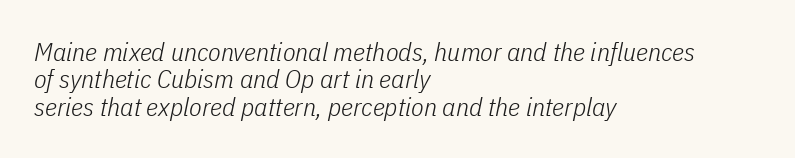
The image shows 26 px text type, italic (leaning right); set left-aligned, tight line spacing (1.05x), normal letter spacing, not underlined.
